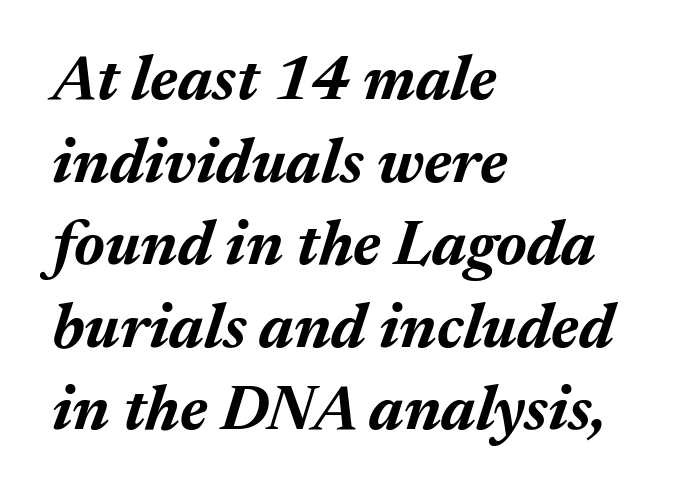
The axis of the letterforms is tilted away from vertical. Honestly, there is no underline to notice here at all. The text block is weighted toward the left margin, trailing off unevenly rightward. The passage shown stacks its lines at a standard gap.
